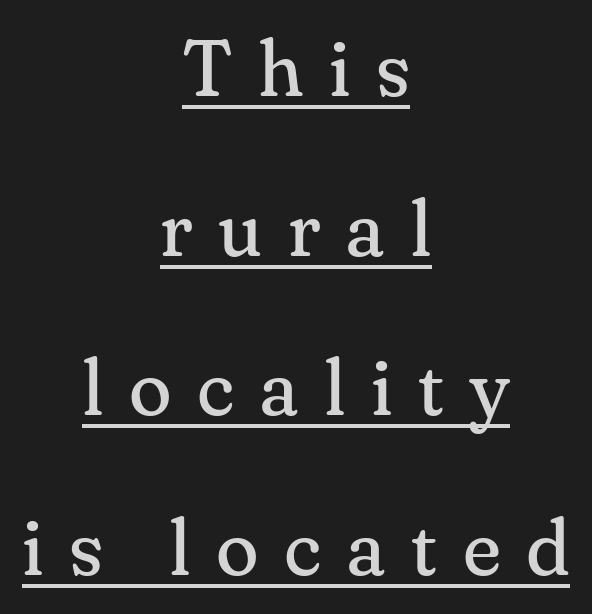
Q: Is the text bold? A: No.
Q: Is the text italic (slanted)? A: No, it is upright.
Q: Is the typeface a serif or a sans-serif typeface? A: Serif.
Q: Is the text underlined? A: Yes.
Q: How is the paragraph aligned? A: Centered.
Q: Is the spacing between letters normal or unusually wide? A: Unusually wide.
Q: Is the spacing between lines tight, normal or loose? A: Loose.
Q: Width (condensed, normal, or wide)? A: Normal.
Q: Stroke contrast? A: Medium.
Q: x-height? A: Small.
Q: Monospaced? A: No.
